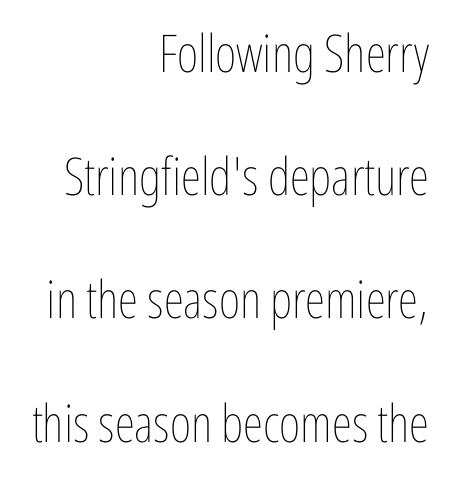
{"italic": "no", "bold": "no", "weight": "thin", "width": "condensed", "stroke_contrast": "low", "x_height": "medium", "monospaced": "no", "underline": "no", "align": "right", "line_spacing": "loose", "line_spacing_ratio": 2.37, "letter_spacing": "normal", "letter_spacing_em": 0.0, "glyph_px": 52}
